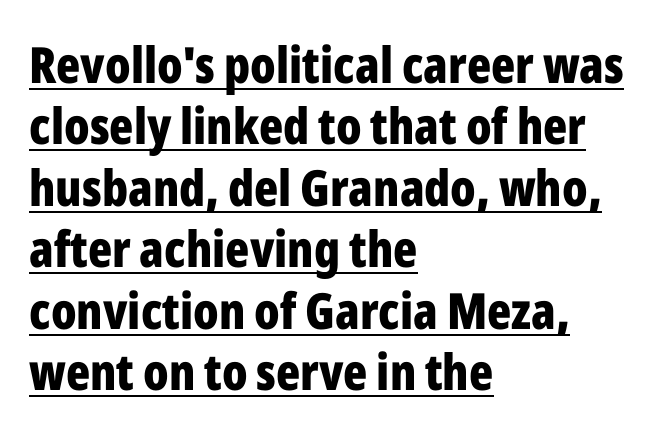
{"serif": "no", "italic": "no", "bold": "yes", "weight": "bold", "width": "condensed", "stroke_contrast": "low", "x_height": "medium", "monospaced": "no", "underline": "yes", "align": "left", "line_spacing_ratio": 1.23, "letter_spacing": "normal", "letter_spacing_em": 0.0, "glyph_px": 50}
